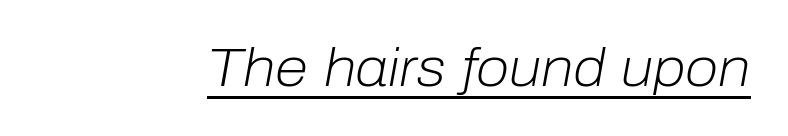
{"italic": "yes", "lean": "right", "slant_degrees": 10, "bold": "no", "weight": "light", "width": "normal", "stroke_contrast": "low", "x_height": "medium", "monospaced": "no", "underline": "yes", "letter_spacing": "normal", "letter_spacing_em": 0.0, "glyph_px": 54}
